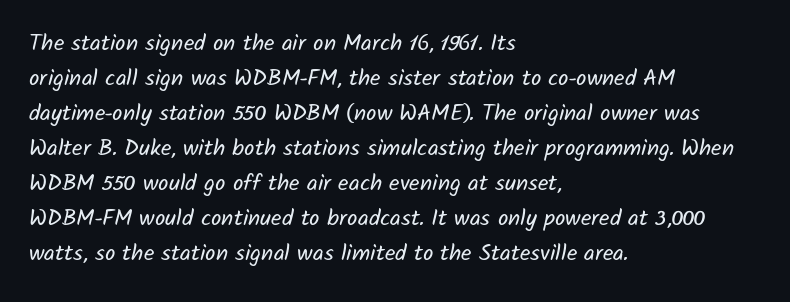
The image shows 23 px text type; set left-aligned, normal line spacing (1.52x), normal letter spacing, not underlined.
